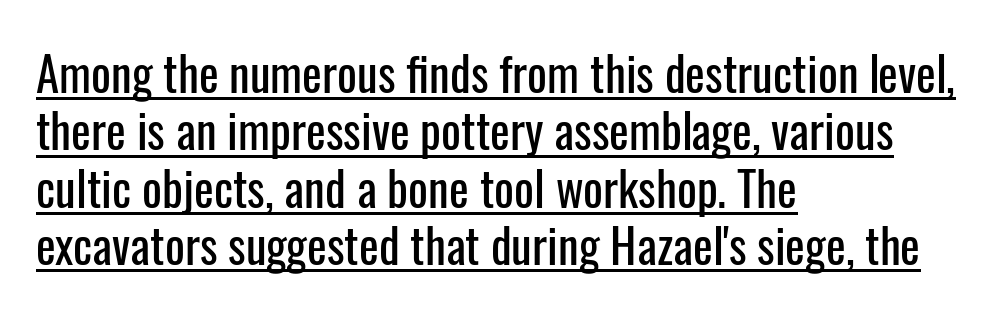
{"serif": "no", "italic": "no", "width": "condensed", "stroke_contrast": "low", "x_height": "medium", "monospaced": "no", "underline": "yes", "align": "left", "line_spacing_ratio": 1.22, "letter_spacing": "normal", "letter_spacing_em": 0.0, "glyph_px": 47}
